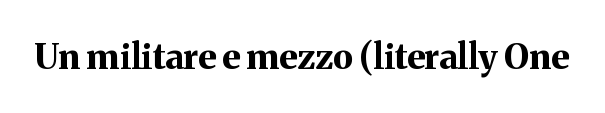
The letters advance in unequal steps, a hallmark of proportional type. This sample uses plain, unmodified letter spacing. Small tapered or slab feet sit at the stroke ends, so this counts as serif. Posture: vertical. Does the weight exceed regular? Yes, all the way to bold. The baseline area is clear.
